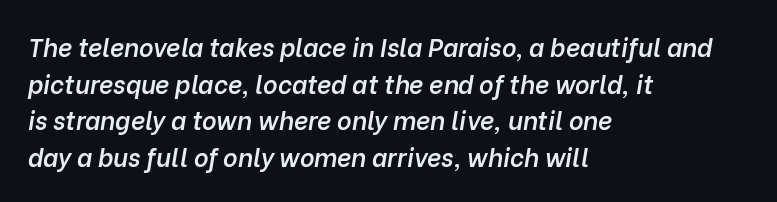
{"italic": "yes", "lean": "right", "slant_degrees": 10, "bold": "semi", "underline": "no", "align": "left", "line_spacing": "normal", "line_spacing_ratio": 1.47, "letter_spacing": "normal", "letter_spacing_em": 0.0, "glyph_px": 25}
